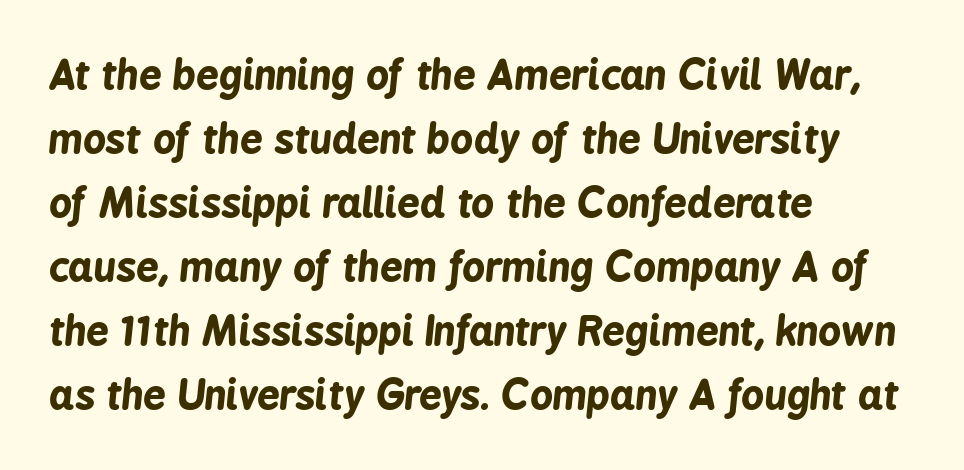
{"italic": "yes", "lean": "right", "slant_degrees": 6, "bold": "yes", "weight": "bold", "width": "condensed", "stroke_contrast": "low", "x_height": "medium", "monospaced": "no", "underline": "no", "align": "left", "line_spacing": "normal", "line_spacing_ratio": 1.6, "letter_spacing": "normal", "letter_spacing_em": 0.0, "glyph_px": 40}
